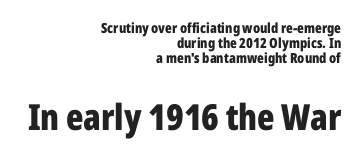
The rendering uses natural spacing where letterforms have individual widths. A typesetter would call this leading minimal, almost set solid. Upright lettering throughout. Horizontally, the lines are justified to the trailing edge only. Short note: letters normally spaced. Any mark beneath the type? The region is blank.
